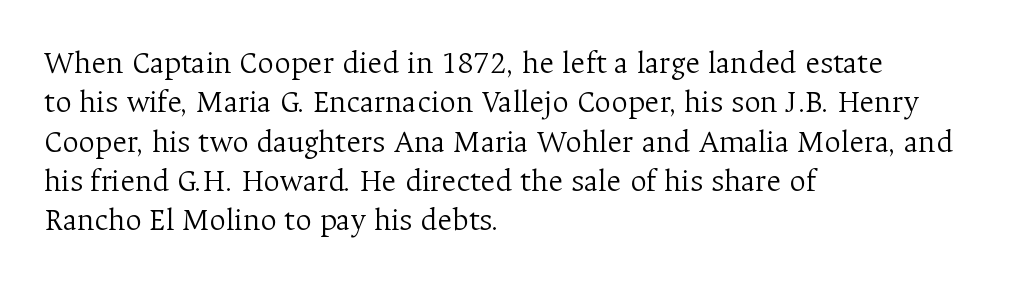
Counters stay open thanks to moderate or lighter strokes. Proportional: the letters do not fall into vertical columns. Here the glyphs are tracked normally, forming tight word shapes. A serif font was chosen for this passage. Only glyphs here, with clear space below each row. This sample uses an upright cut, with every glyph sitting square on the baseline.
